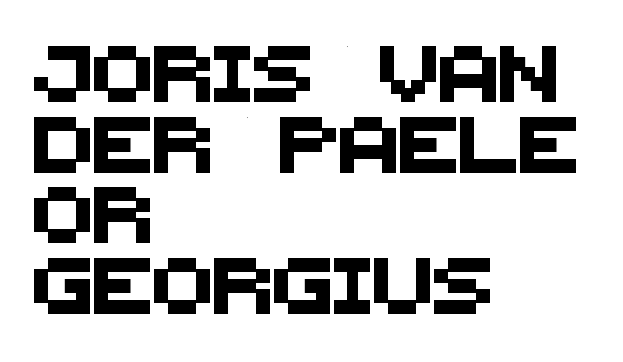
The image shows 56 px sans-serif type; set left-aligned, normal line spacing (1.26x), normal letter spacing, not underlined; medium stroke contrast and a large x-height.
